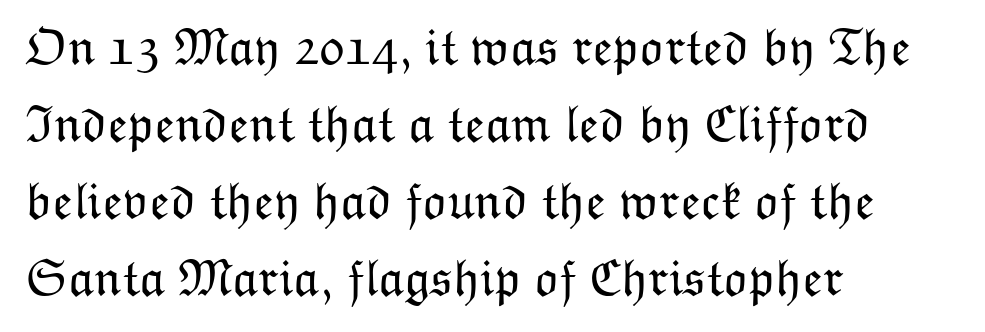
Q: Is the text bold? A: No.
Q: Is the text italic (slanted)? A: No, it is upright.
Q: Is the text underlined? A: No.
Q: How is the paragraph aligned? A: Left-aligned.
Q: Is the spacing between letters normal or unusually wide? A: Normal.
Q: Is the spacing between lines tight, normal or loose? A: Normal.
Q: Width (condensed, normal, or wide)? A: Normal.
Q: Stroke contrast? A: Low.
Q: x-height? A: Medium.
Q: Monospaced? A: No.
